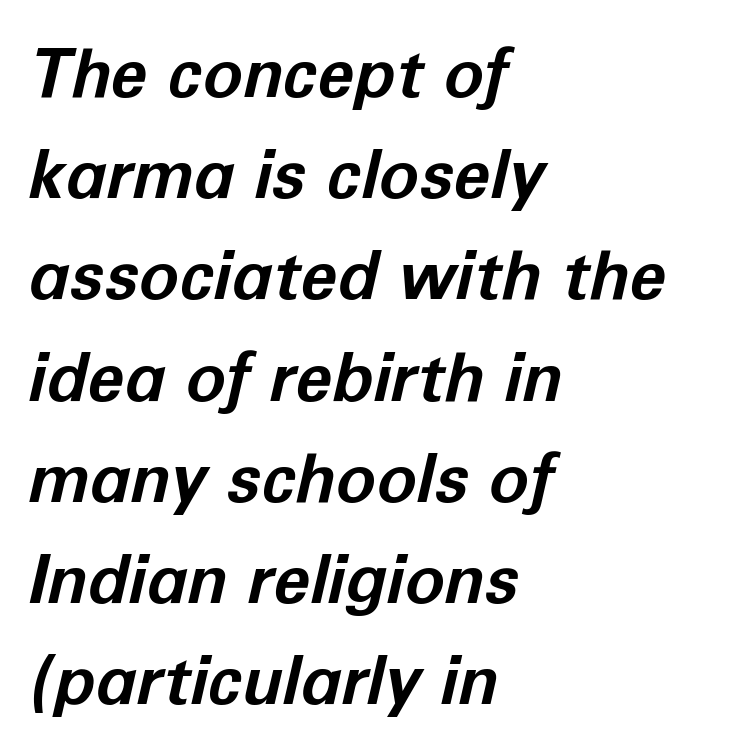
Q: Is the text bold? A: Yes.
Q: Is the text italic (slanted)? A: Yes, it leans right by about 12 degrees.
Q: Is the text underlined? A: No.
Q: How is the paragraph aligned? A: Left-aligned.
Q: Is the spacing between letters normal or unusually wide? A: Normal.
Q: Is the spacing between lines tight, normal or loose? A: Normal.
Q: Width (condensed, normal, or wide)? A: Normal.
Q: Stroke contrast? A: Low.
Q: x-height? A: Medium.
Q: Monospaced? A: No.
